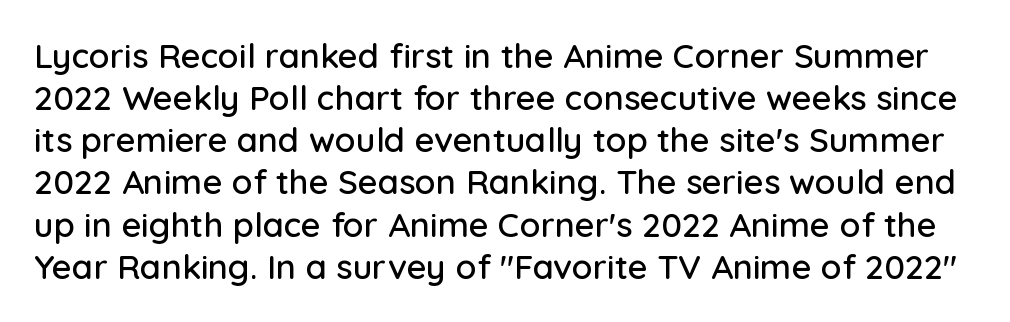
In terms of letterspacing, this is plain default setting. Is this a fixed-width face? No — the glyphs have proportional, varying widths. This is the regular roman posture of the typeface. The passage shown is not underscored anywhere.
